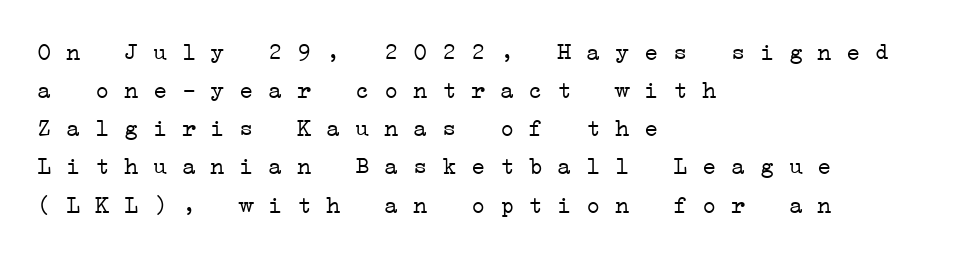
{"bold": "no", "underline": "no", "align": "left", "line_spacing": "normal", "line_spacing_ratio": 1.59, "letter_spacing": "normal", "letter_spacing_em": 0.0, "glyph_px": 24}
